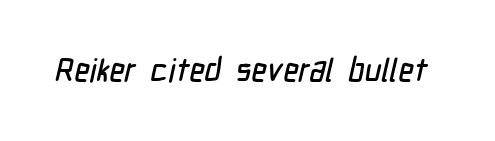
{"serif": "no", "width": "condensed", "stroke_contrast": "low", "x_height": "medium", "monospaced": "no", "underline": "no", "letter_spacing": "normal", "letter_spacing_em": 0.0, "glyph_px": 32}
